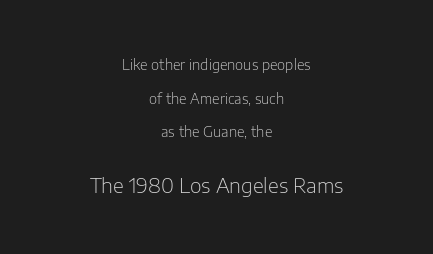
Q: Is the text bold? A: No.
Q: Is the text italic (slanted)? A: No, it is upright.
Q: Is the text underlined? A: No.
Q: How is the paragraph aligned? A: Centered.
Q: Is the spacing between letters normal or unusually wide? A: Normal.
Q: Is the spacing between lines tight, normal or loose? A: Loose.
Q: Which block of text is set in a larger size, the first (top) or the second (bottom)? A: The second (bottom) one.
